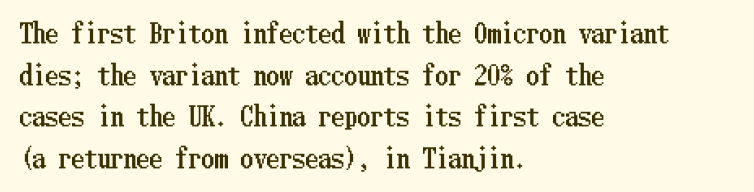
{"italic": "no", "underline": "no", "align": "left", "line_spacing": "normal", "line_spacing_ratio": 1.6, "letter_spacing": "normal", "letter_spacing_em": 0.0, "glyph_px": 26}
